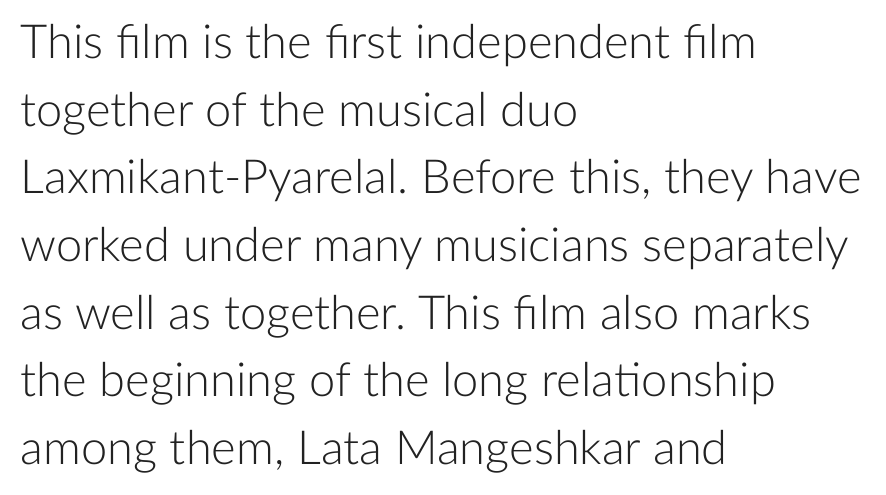
Q: Is the text bold? A: No.
Q: Is the text italic (slanted)? A: No, it is upright.
Q: Is the typeface a serif or a sans-serif typeface? A: Sans-serif.
Q: Is the text underlined? A: No.
Q: How is the paragraph aligned? A: Left-aligned.
Q: Is the spacing between letters normal or unusually wide? A: Normal.
Q: Is the spacing between lines tight, normal or loose? A: Normal.
Q: Width (condensed, normal, or wide)? A: Normal.
Q: Stroke contrast? A: Low.
Q: x-height? A: Medium.
Q: Monospaced? A: No.
